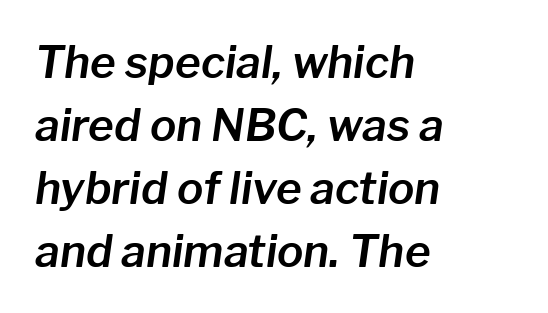
The image shows 44 px text type, italic (leaning right); set left-aligned, normal line spacing (1.43x), normal letter spacing, not underlined; low stroke contrast and a medium x-height.
